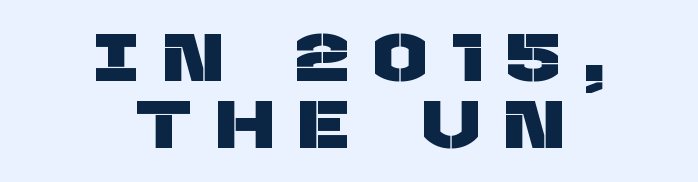
Descender tails drop into unmarked territory. Varying glyph widths throughout — classic text-font behaviour. Someone cranked the tracking dial way up on this one. Caption: multi-line text, centered on the measure. No feet cap the strokes, marking this as sans-serif type. This block would grow much taller if given ordinary leading; it's compressed now.
